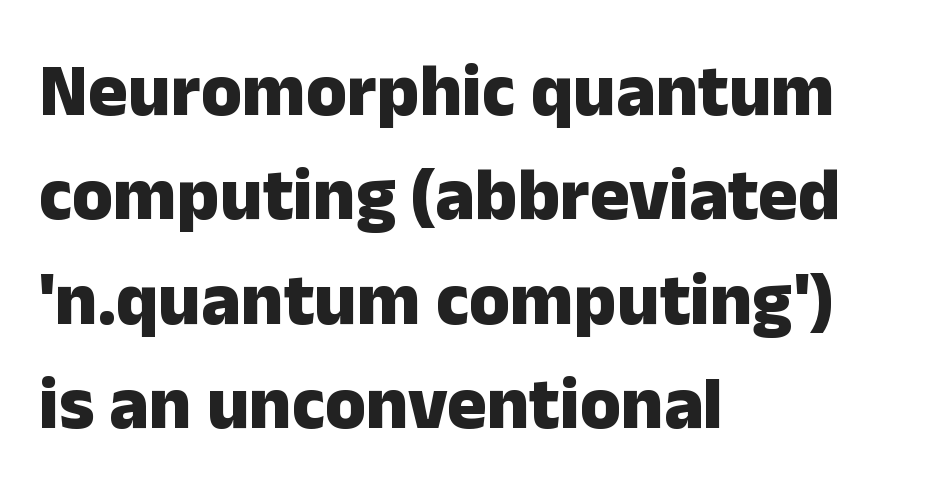
{"serif": "no", "italic": "no", "bold": "yes", "weight": "heavy", "width": "normal", "stroke_contrast": "low", "x_height": "medium", "monospaced": "no", "underline": "no", "align": "left", "line_spacing": "normal", "line_spacing_ratio": 1.41, "letter_spacing": "normal", "letter_spacing_em": 0.0, "glyph_px": 74}
